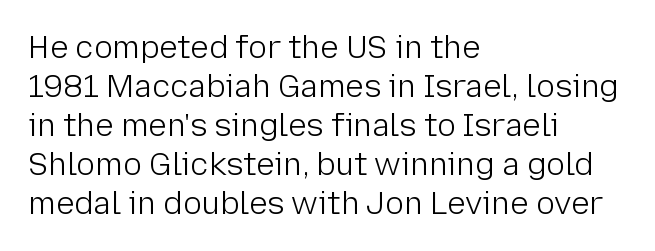
{"serif": "no", "italic": "no", "bold": "no", "weight": "light", "width": "normal", "stroke_contrast": "low", "x_height": "medium", "monospaced": "no", "underline": "no", "align": "left", "line_spacing": "normal", "line_spacing_ratio": 1.26, "letter_spacing": "normal", "letter_spacing_em": 0.0, "glyph_px": 31}
